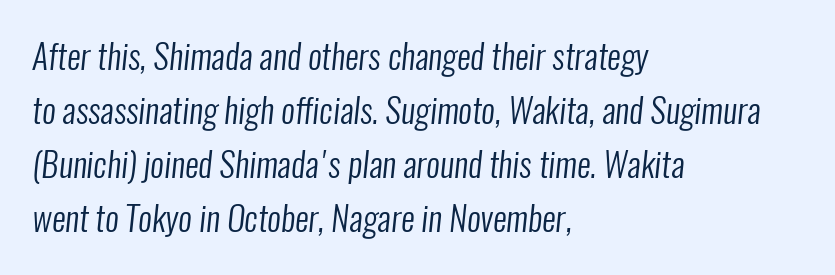
Q: Is the text bold? A: No.
Q: Is the typeface a serif or a sans-serif typeface? A: Sans-serif.
Q: Is the text underlined? A: No.
Q: How is the paragraph aligned? A: Left-aligned.
Q: Is the spacing between letters normal or unusually wide? A: Normal.
Q: Is the spacing between lines tight, normal or loose? A: Normal.
Q: Width (condensed, normal, or wide)? A: Condensed.
Q: Stroke contrast? A: Low.
Q: x-height? A: Medium.
Q: Monospaced? A: No.
